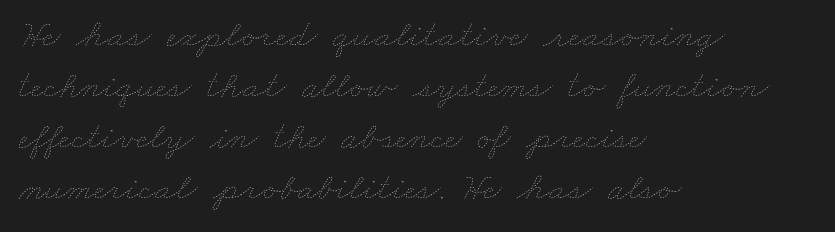
The image shows 39 px thin, wide type; set left-aligned, normal line spacing (1.31x), normal letter spacing, not underlined; low stroke contrast and a small x-height.
